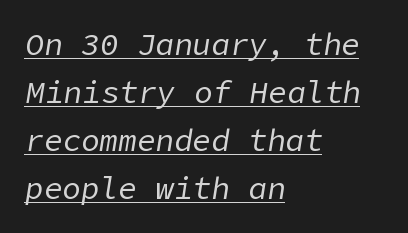
The image shows 31 px regular-weight type, italic (leaning right); set left-aligned, normal line spacing (1.55x), normal letter spacing, underlined; low stroke contrast and a medium x-height.
